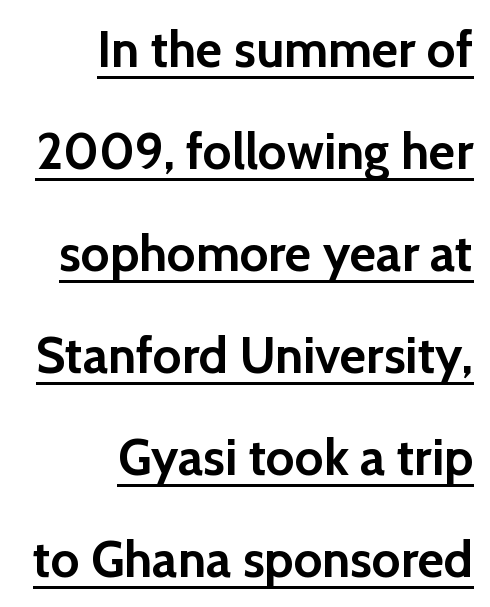
Q: Is the text bold? A: Yes.
Q: Is the text italic (slanted)? A: No, it is upright.
Q: Is the typeface a serif or a sans-serif typeface? A: Sans-serif.
Q: Is the text underlined? A: Yes.
Q: How is the paragraph aligned? A: Right-aligned.
Q: Is the spacing between letters normal or unusually wide? A: Normal.
Q: Is the spacing between lines tight, normal or loose? A: Loose.
Q: Width (condensed, normal, or wide)? A: Normal.
Q: x-height? A: Medium.
Q: Monospaced? A: No.
